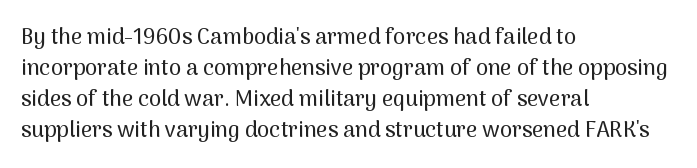
No italicization has been applied; the sample stays upright. The text block is weighted toward the left margin, trailing off unevenly rightward. Each row of text sits above clean, open space. Leading matches the norm, producing a regular column. Nobody touched the tracking dial on this one.
